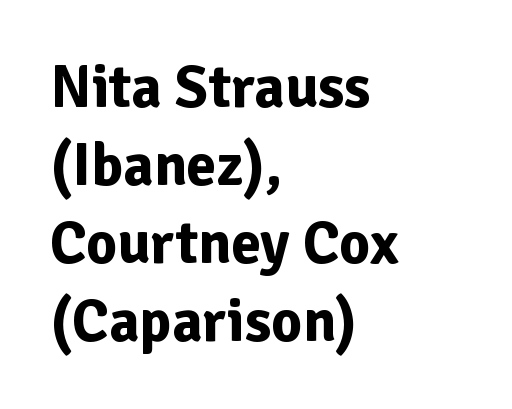
The image shows 60 px bold sans-serif type, upright; set left-aligned, normal line spacing (1.3x), normal letter spacing, not underlined; low stroke contrast and a medium x-height.
